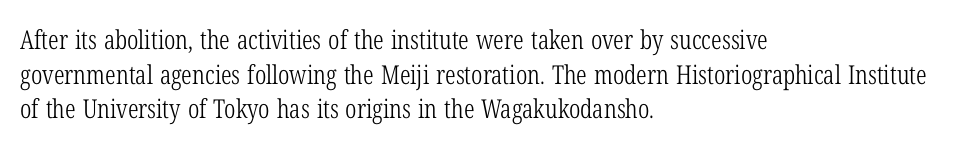
The image shows 26 px text type, upright; set left-aligned, normal line spacing (1.33x), normal letter spacing, not underlined.
